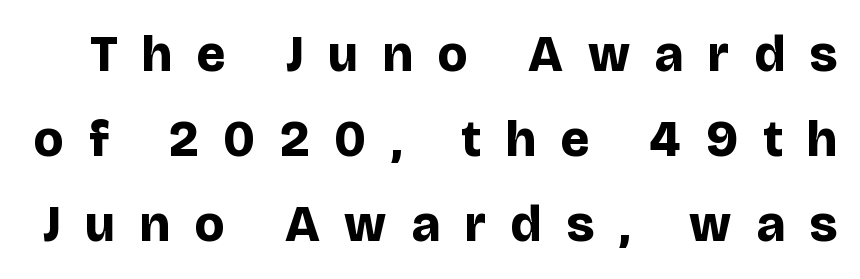
Q: Is the text bold? A: Yes.
Q: Is the text italic (slanted)? A: No, it is upright.
Q: Is the typeface a serif or a sans-serif typeface? A: Sans-serif.
Q: Is the text underlined? A: No.
Q: Is the spacing between letters normal or unusually wide? A: Unusually wide.
Q: Is the spacing between lines tight, normal or loose? A: Normal.
Q: Width (condensed, normal, or wide)? A: Normal.
Q: Stroke contrast? A: Low.
Q: x-height? A: Large.
Q: Monospaced? A: No.
